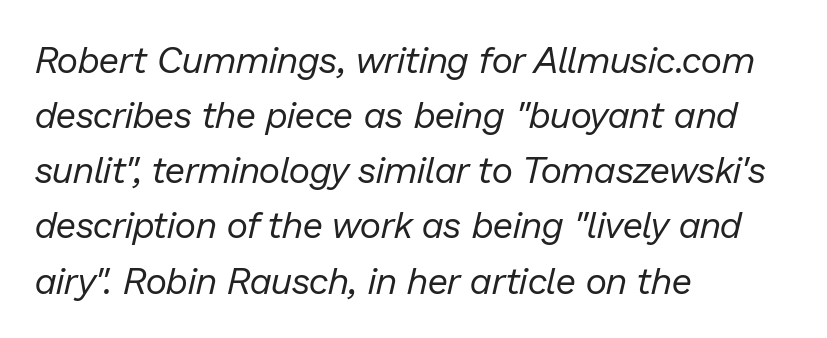
Q: Is the text bold? A: No.
Q: Is the text italic (slanted)? A: Yes, it leans right by about 13 degrees.
Q: Is the text underlined? A: No.
Q: How is the paragraph aligned? A: Left-aligned.
Q: Is the spacing between letters normal or unusually wide? A: Normal.
Q: Is the spacing between lines tight, normal or loose? A: Normal.
Q: Width (condensed, normal, or wide)? A: Normal.
Q: Stroke contrast? A: Low.
Q: x-height? A: Medium.
Q: Monospaced? A: No.
